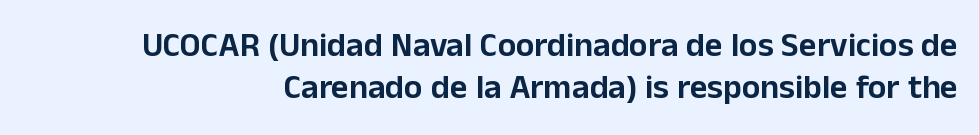
Q: Is the text italic (slanted)? A: No, it is upright.
Q: Is the typeface a serif or a sans-serif typeface? A: Sans-serif.
Q: Is the text underlined? A: No.
Q: Is the spacing between letters normal or unusually wide? A: Normal.
Q: Width (condensed, normal, or wide)? A: Normal.
Q: Stroke contrast? A: Low.
Q: x-height? A: Medium.
Q: Monospaced? A: No.
